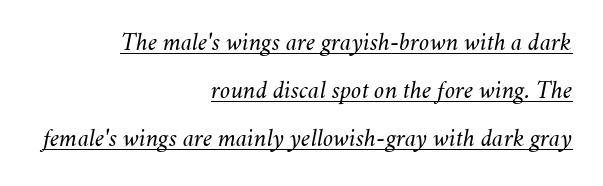
Line endings align vertically; line beginnings do not. The weight would be labelled regular, book, light, or lighter still. Observe the lean: these are italic letterforms. This is underlined copy, the kind a proofreader might mark for attention.
